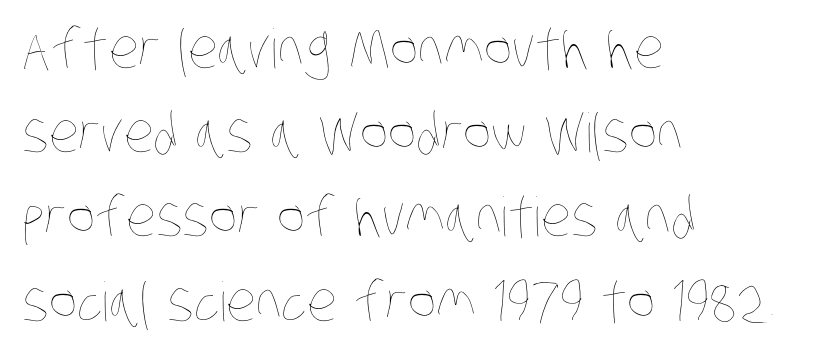
There is no visible air inserted between adjacent glyphs. Each line starts at the same left margin while the right side varies. The block of text has a typical density, with ordinary space between rows. The foot of each line stays bare and open.
